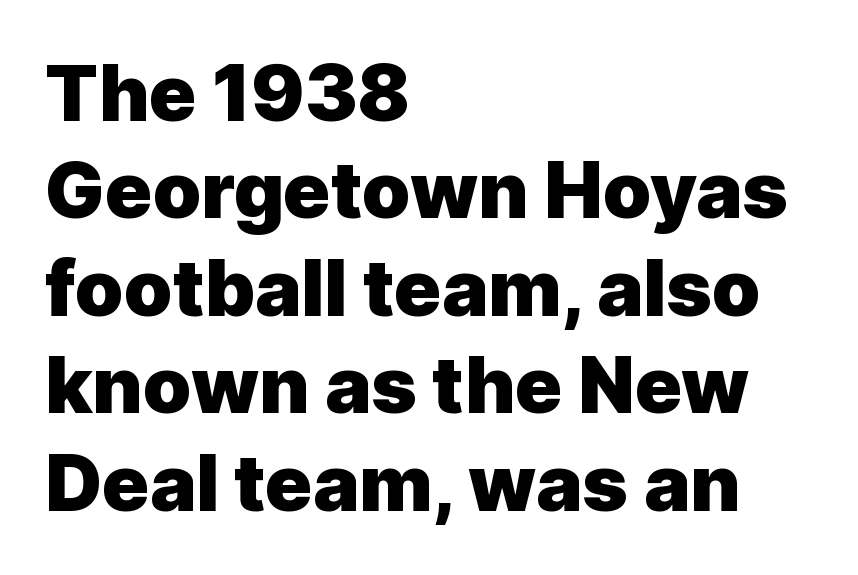
{"serif": "no", "italic": "no", "bold": "yes", "weight": "heavy", "width": "normal", "x_height": "medium", "monospaced": "no", "underline": "no", "align": "left", "line_spacing": "normal", "line_spacing_ratio": 1.25, "letter_spacing": "normal", "letter_spacing_em": 0.0, "glyph_px": 78}
